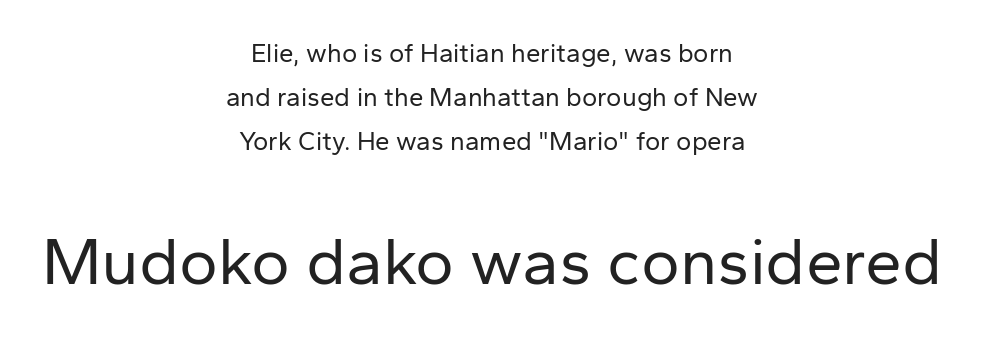
Q: Is the text bold? A: No.
Q: Is the text italic (slanted)? A: No, it is upright.
Q: Is the typeface a serif or a sans-serif typeface? A: Sans-serif.
Q: Is the text underlined? A: No.
Q: How is the paragraph aligned? A: Centered.
Q: Is the spacing between letters normal or unusually wide? A: Normal.
Q: Is the spacing between lines tight, normal or loose? A: Normal.
Q: Which block of text is set in a larger size, the first (top) or the second (bottom)? A: The second (bottom) one.
Q: Width (condensed, normal, or wide)? A: Normal.
Q: Stroke contrast? A: Low.
Q: x-height? A: Medium.
Q: Monospaced? A: No.
